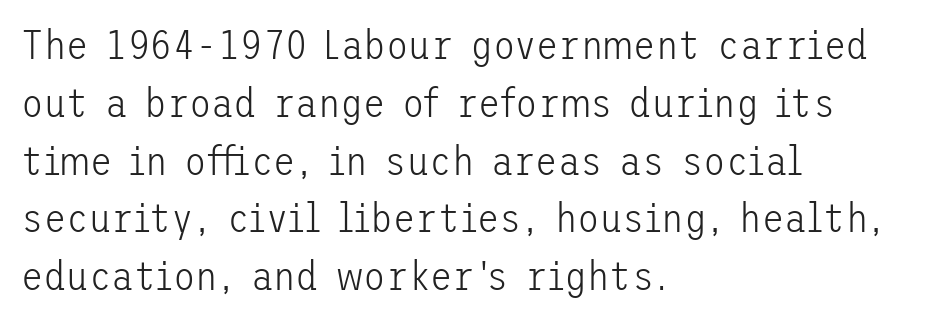
Q: Is the text bold? A: No.
Q: Is the text italic (slanted)? A: No, it is upright.
Q: Is the typeface a serif or a sans-serif typeface? A: Sans-serif.
Q: Is the text underlined? A: No.
Q: How is the paragraph aligned? A: Left-aligned.
Q: Is the spacing between letters normal or unusually wide? A: Normal.
Q: Is the spacing between lines tight, normal or loose? A: Normal.
Q: Width (condensed, normal, or wide)? A: Normal.
Q: Stroke contrast? A: Low.
Q: x-height? A: Medium.
